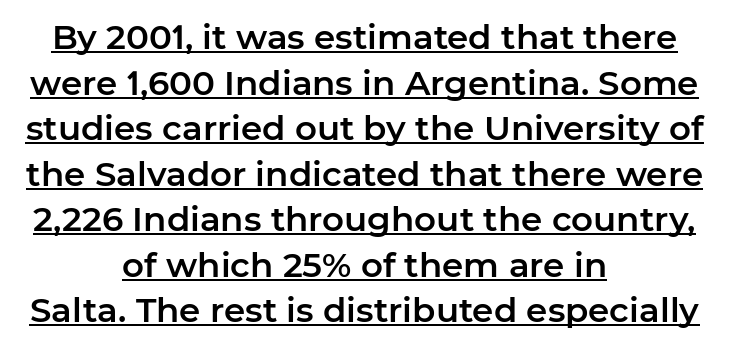
The letters advance in unequal steps, a hallmark of proportional type. Horizontal alignment here is central, giving a formal, balanced look. Does the type have serifs? No, each stem ends abruptly. A baseline rule has been typeset under these characters.
